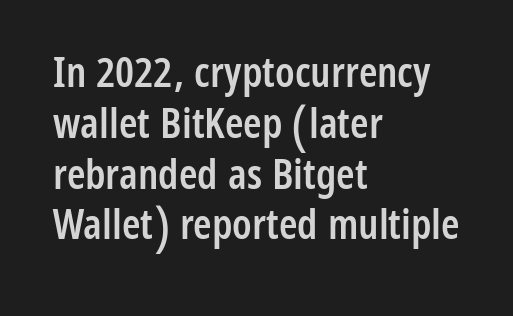
The image shows 42 px semibold, condensed sans-serif type, upright; set left-aligned, line spacing 1.21x, normal letter spacing, not underlined; low stroke contrast and a medium x-height.
